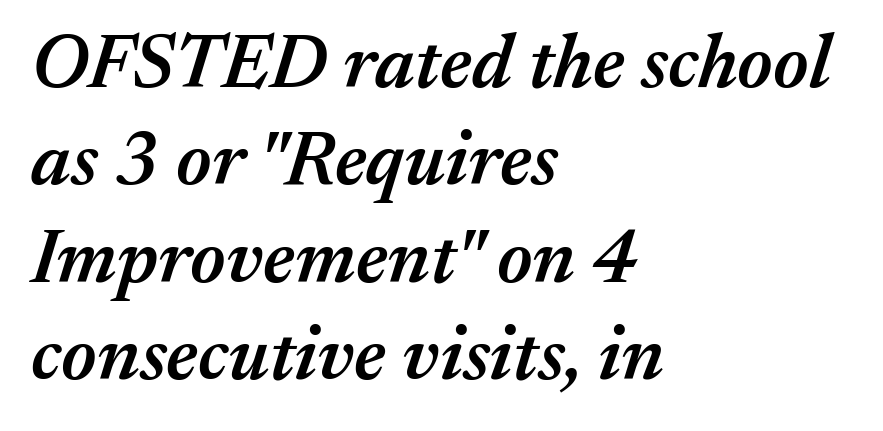
{"italic": "yes", "lean": "right", "slant_degrees": 17, "bold": "semi", "weight": "semibold", "width": "normal", "stroke_contrast": "medium", "x_height": "medium", "monospaced": "no", "underline": "no", "align": "left", "line_spacing": "normal", "line_spacing_ratio": 1.28, "letter_spacing": "normal", "letter_spacing_em": 0.0, "glyph_px": 76}
